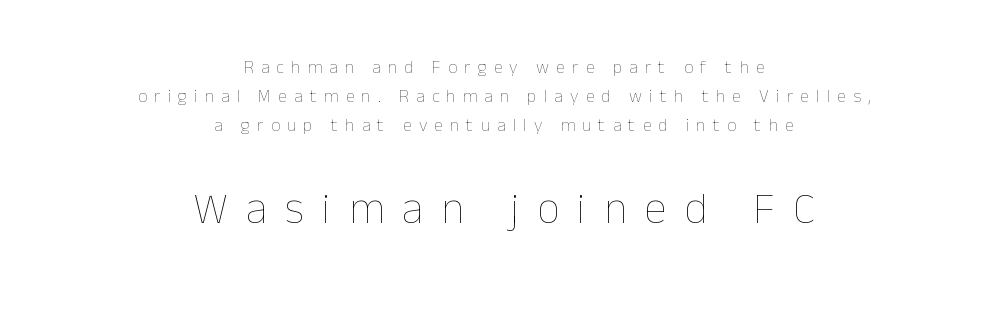
{"italic": "no", "bold": "no", "weight": "thin", "width": "normal", "stroke_contrast": "low", "x_height": "medium", "monospaced": "no", "underline": "no", "align": "center", "line_spacing": "normal", "line_spacing_ratio": 1.62, "letter_spacing": "wide", "letter_spacing_em": 0.4, "larger_block": "second", "size_ratio": 2.5, "glyph_px": 45}
